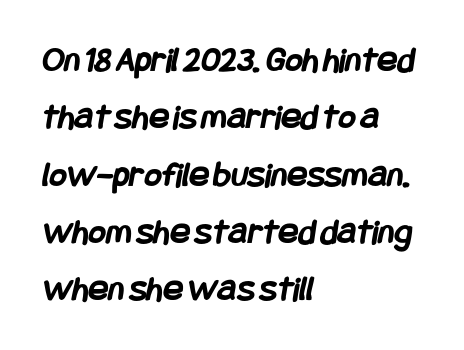
No word sits above an underline. The lines sit at an ordinary, default distance from one another. Left-aligned paragraph, ragged on the right. Is the letter spacing exaggerated? No — it looks like the ordinary default. The font family rendered here belongs to the sans-serif group.
